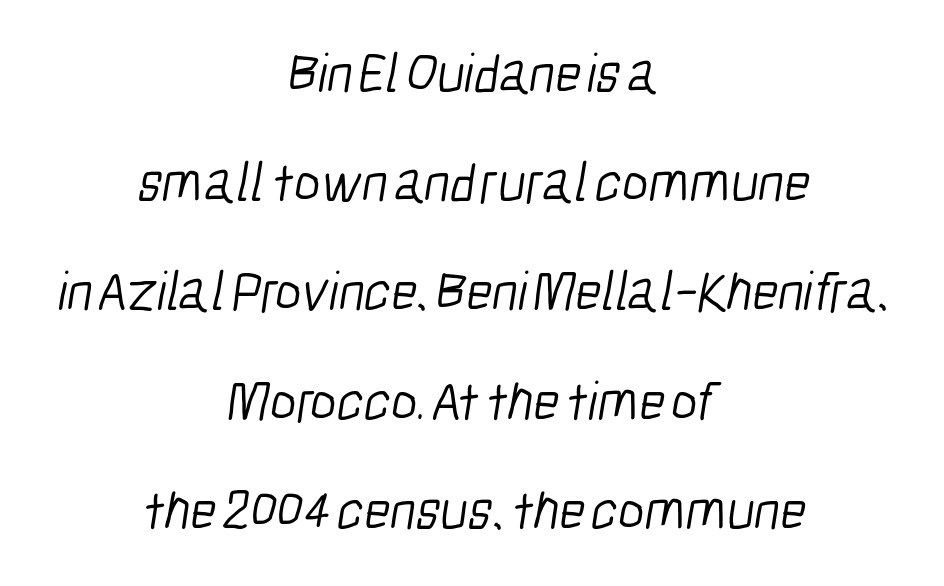
Nope, no serifs anywhere on these letters. The typeface has the unassuming heft of standard copy or less. The passage shown is typed in a proportional face where columns would drift. What's the leading like? Stretched, with rows far apart. A student would call this center alignment; a typographer would say set centered. Check the space under the baseline: it is left empty.
